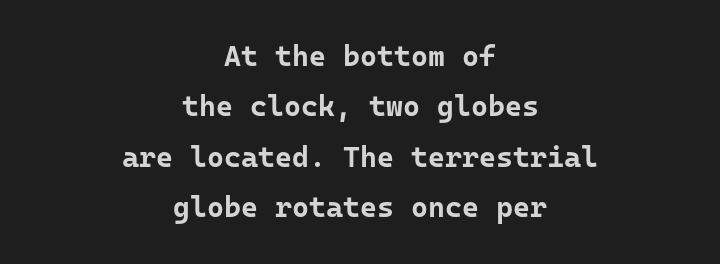
{"serif": "no", "italic": "no", "bold": "yes", "weight": "bold", "width": "normal", "stroke_contrast": "low", "x_height": "medium", "monospaced": "yes", "underline": "no", "align": "center", "line_spacing_ratio": 1.74, "letter_spacing": "normal", "letter_spacing_em": 0.0, "glyph_px": 29}
